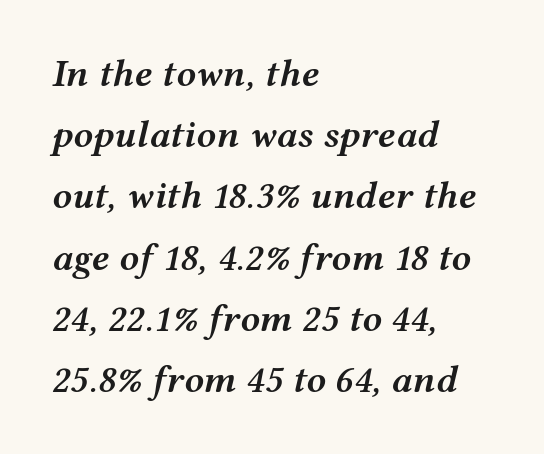
{"italic": "yes", "lean": "right", "slant_degrees": 12, "bold": "semi", "weight": "semibold", "width": "wide", "stroke_contrast": "medium", "x_height": "medium", "monospaced": "no", "underline": "no", "align": "left", "line_spacing": "normal", "line_spacing_ratio": 1.57, "letter_spacing": "normal", "letter_spacing_em": 0.0, "glyph_px": 39}
